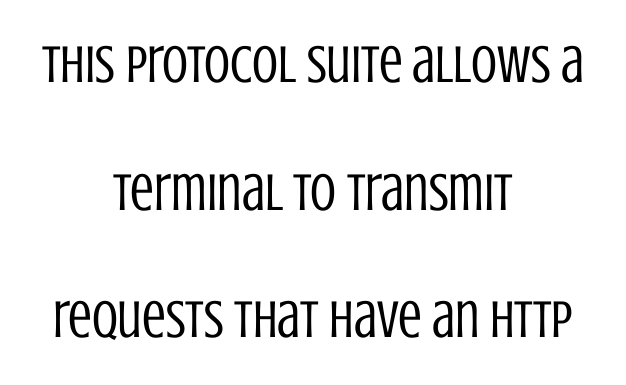
{"serif": "no", "italic": "no", "bold": "no", "weight": "regular", "width": "condensed", "stroke_contrast": "low", "x_height": "large", "monospaced": "no", "underline": "no", "align": "center", "line_spacing": "loose", "line_spacing_ratio": 2.41, "letter_spacing": "normal", "letter_spacing_em": 0.0, "glyph_px": 53}
